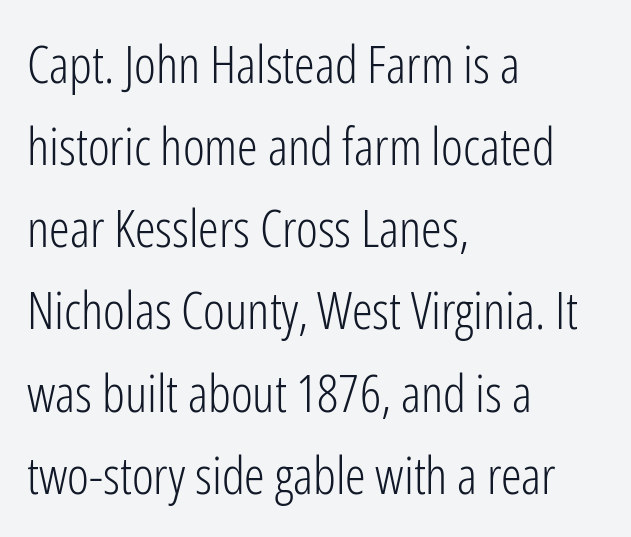
No feet cap the strokes, marking this as sans-serif type. Upright lettering throughout. The passage shown is typed in a proportional face where columns would drift. Standard letterfit; no display-style spreading of the glyphs. Each stroke keeps to a modest, everyday thickness or less.
